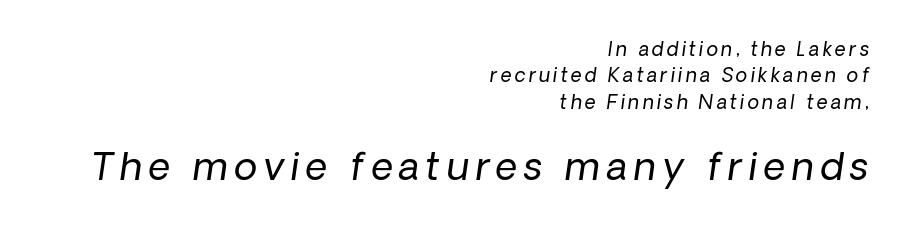
The rows are spaced the way most documents space them. Of the two passages, the one underneath uses the larger point size. Weight class: somewhere from thin through regular. Character widths vary here, with narrow letters taking less room than wide ones. This rendering features lettering with no underline.
